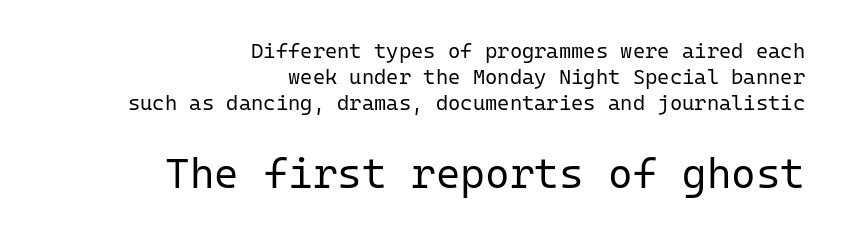
Q: Is the text bold? A: No.
Q: Is the text italic (slanted)? A: No, it is upright.
Q: Is the typeface a serif or a sans-serif typeface? A: Sans-serif.
Q: Is the text underlined? A: No.
Q: How is the paragraph aligned? A: Right-aligned.
Q: Is the spacing between letters normal or unusually wide? A: Normal.
Q: Which block of text is set in a larger size, the first (top) or the second (bottom)? A: The second (bottom) one.
Q: Width (condensed, normal, or wide)? A: Normal.
Q: Stroke contrast? A: Low.
Q: x-height? A: Medium.
Q: Monospaced? A: Yes.
